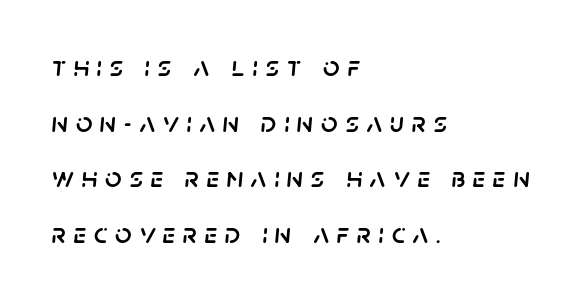
The image shows 29 px text type, italic (leaning right); set left-aligned, loose line spacing (1.92x), unusually wide letter spacing (+0.26 em), not underlined; low stroke contrast and a large x-height.
